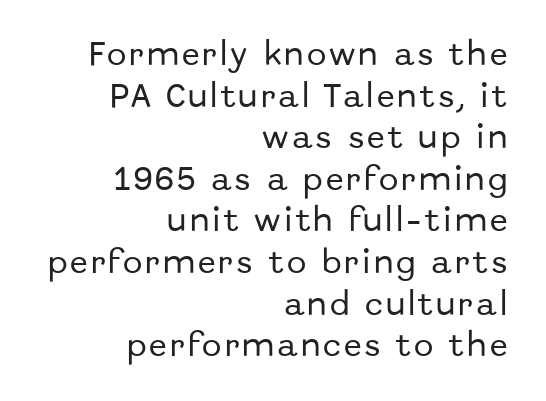
This is roman type, the default non-slanted kind. These lines sit exactly where default settings would place them. Line endings align vertically; line beginnings do not. Just letters on the line, the space beneath them empty.
